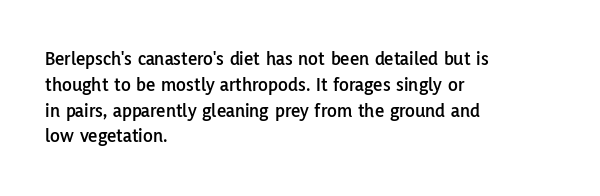
The image shows 20 px text type, upright; set left-aligned, normal line spacing (1.29x), normal letter spacing, not underlined.
